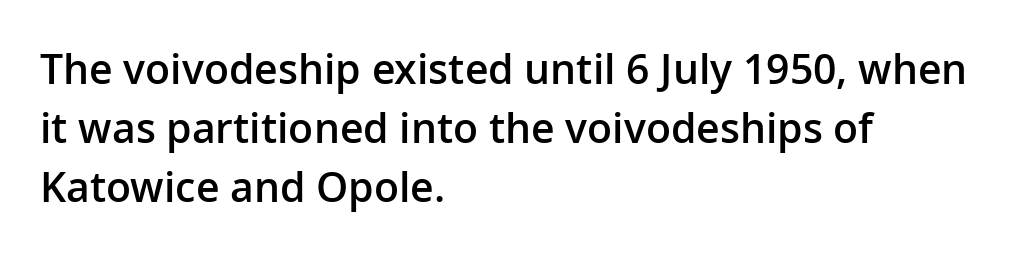
Q: Is the text bold? A: Semi-bold.
Q: Is the text italic (slanted)? A: No, it is upright.
Q: Is the typeface a serif or a sans-serif typeface? A: Sans-serif.
Q: Is the text underlined? A: No.
Q: How is the paragraph aligned? A: Left-aligned.
Q: Is the spacing between letters normal or unusually wide? A: Normal.
Q: Is the spacing between lines tight, normal or loose? A: Normal.
Q: Width (condensed, normal, or wide)? A: Normal.
Q: Stroke contrast? A: Low.
Q: x-height? A: Medium.
Q: Monospaced? A: No.
